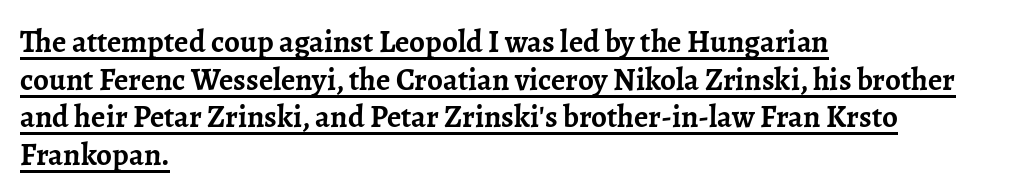
This sample uses plain, unmodified letter spacing. These characters rest on top of a visible drawn line. The text was rendered using a seriffed face with decorative stroke endings. Note the varied advance widths — an 'i' is clearly narrower than an 'm'. The rendering anchors every line to the left-hand side.
